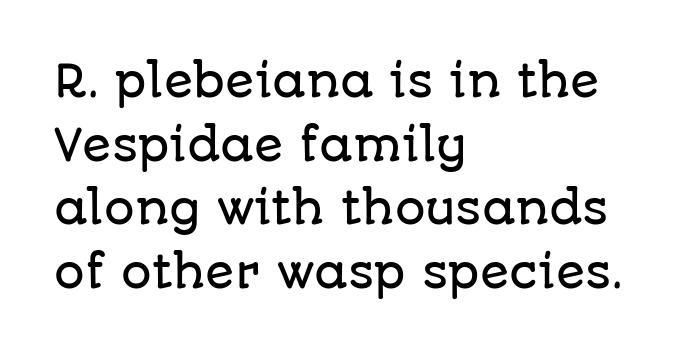
Looks like regular typesetting: each glyph gets only the width it needs. The string is rendered with underlining switched off. Designer's note — italics off, roman on. If you drew a ruler down the left edge, every line would touch it.
